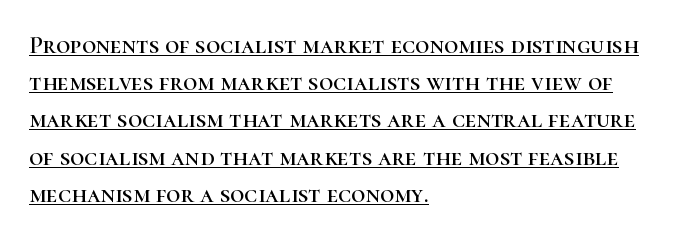
The block of text has a typical density, with ordinary space between rows. Glance below the letters and you will spot a drawn line. Default kerning and tracking; the words read as compact shapes. Reading down the block, your eye returns to a fixed left position each line.
